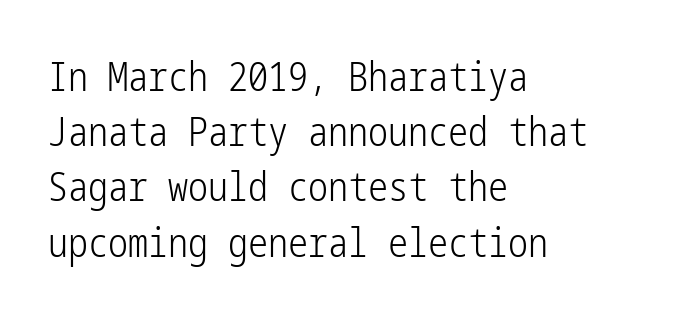
Q: Is the text bold? A: No.
Q: Is the text italic (slanted)? A: No, it is upright.
Q: Is the typeface a serif or a sans-serif typeface? A: Sans-serif.
Q: Is the text underlined? A: No.
Q: How is the paragraph aligned? A: Left-aligned.
Q: Is the spacing between letters normal or unusually wide? A: Normal.
Q: Is the spacing between lines tight, normal or loose? A: Normal.
Q: Width (condensed, normal, or wide)? A: Condensed.
Q: Stroke contrast? A: Low.
Q: x-height? A: Medium.
